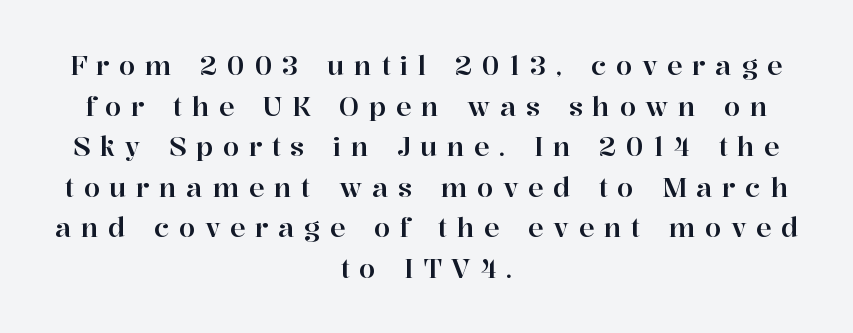
{"italic": "no", "underline": "no", "align": "center", "line_spacing": "normal", "line_spacing_ratio": 1.56, "letter_spacing": "wide", "letter_spacing_em": 0.37, "glyph_px": 26}
